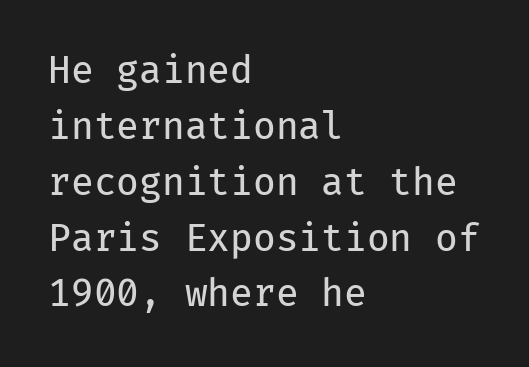
The image shows 37 px regular-weight sans-serif type, upright, monospaced; set left-aligned, normal line spacing (1.51x), normal letter spacing, not underlined; low stroke contrast and a medium x-height.
